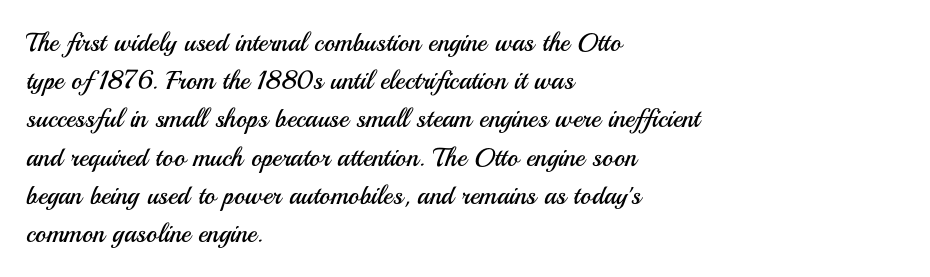
{"bold": "no", "underline": "no", "align": "left", "line_spacing": "normal", "line_spacing_ratio": 1.47, "letter_spacing": "normal", "letter_spacing_em": 0.0, "glyph_px": 26}
